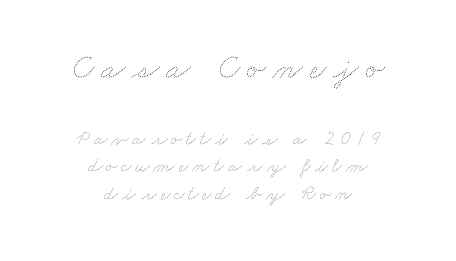
{"bold": "no", "weight": "thin", "width": "wide", "stroke_contrast": "medium", "x_height": "small", "monospaced": "no", "underline": "no", "align": "center", "line_spacing": "normal", "line_spacing_ratio": 1.39, "letter_spacing": "wide", "letter_spacing_em": 0.2, "larger_block": "first", "size_ratio": 1.75, "glyph_px": 35}
